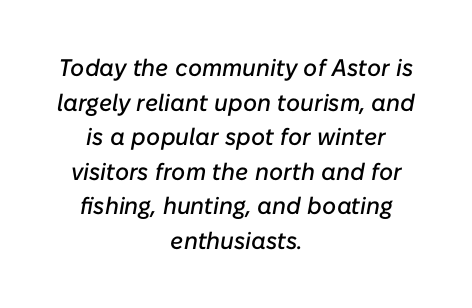
Q: Is the text italic (slanted)? A: Yes, it leans right by about 10 degrees.
Q: Is the text underlined? A: No.
Q: How is the paragraph aligned? A: Centered.
Q: Is the spacing between letters normal or unusually wide? A: Normal.
Q: Is the spacing between lines tight, normal or loose? A: Normal.
